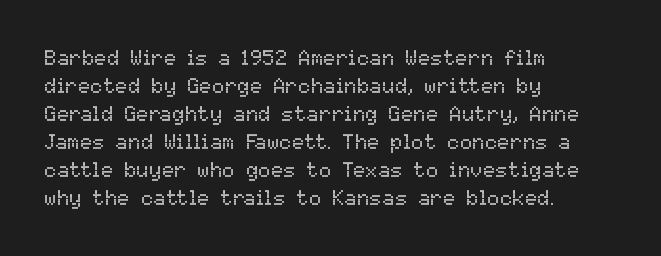
The paragraph has a hard left edge and a soft right edge. Rows of type keep a routine distance in the vertical direction. The letters sit at their default tracking, neither squeezed nor spread. Posture: vertical.
